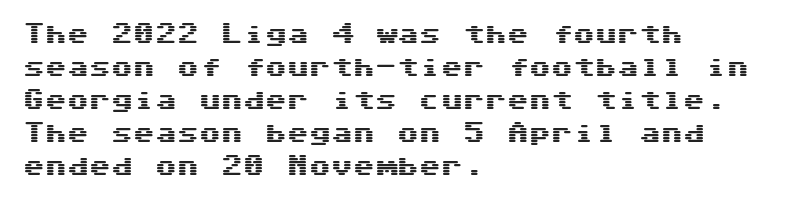
{"italic": "no", "underline": "no", "align": "left", "line_spacing": "normal", "line_spacing_ratio": 1.5, "letter_spacing": "normal", "letter_spacing_em": 0.0, "glyph_px": 22}
